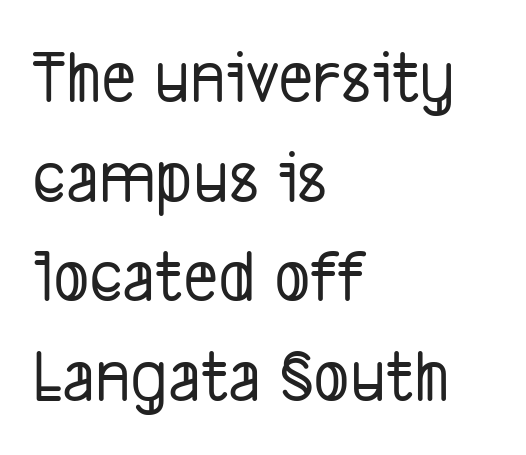
{"serif": "no", "width": "condensed", "stroke_contrast": "low", "x_height": "medium", "monospaced": "no", "underline": "no", "align": "left", "line_spacing": "normal", "line_spacing_ratio": 1.33, "letter_spacing": "normal", "letter_spacing_em": 0.0, "glyph_px": 75}
